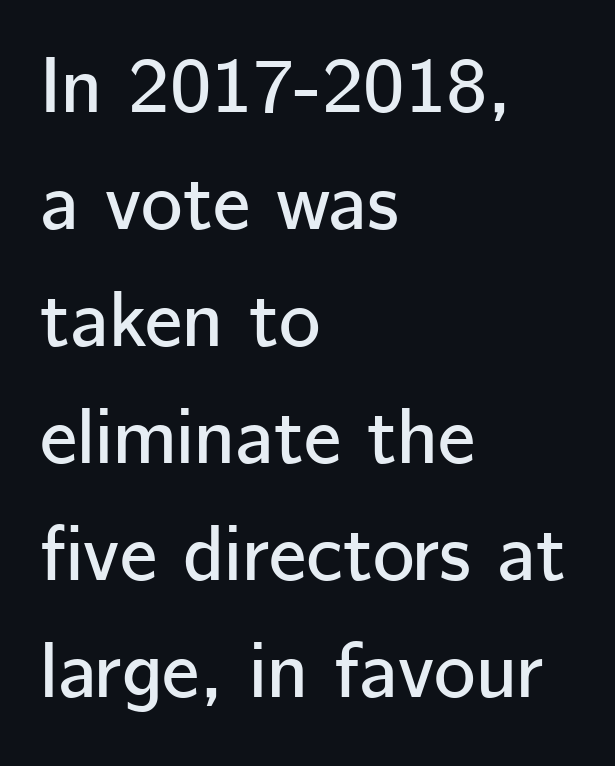
{"serif": "no", "italic": "no", "width": "normal", "stroke_contrast": "low", "x_height": "medium", "monospaced": "no", "underline": "no", "align": "left", "line_spacing": "normal", "line_spacing_ratio": 1.48, "letter_spacing": "normal", "letter_spacing_em": 0.0, "glyph_px": 79}
